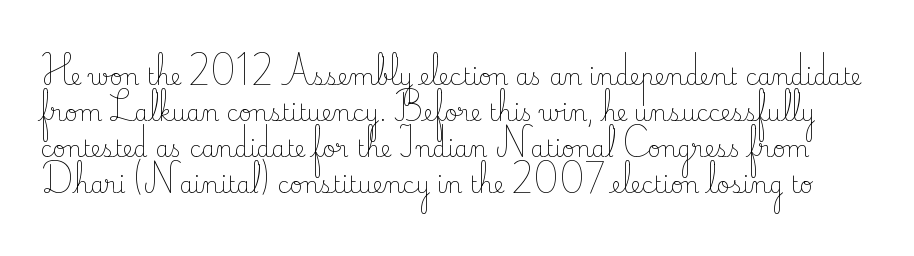
{"italic": "no", "bold": "no", "underline": "no", "line_spacing": "normal", "line_spacing_ratio": 1.57, "letter_spacing": "normal", "letter_spacing_em": 0.0, "glyph_px": 23}
